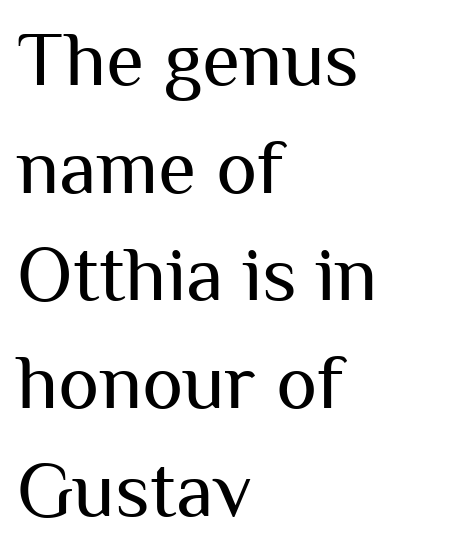
The line-height multiplier appears to be the usual default. A student would call this left alignment; a typographer would say flush left, rag right. A typesetter would label this face a sans. This sample has the flowing, uneven cadence of proportional lettering.
